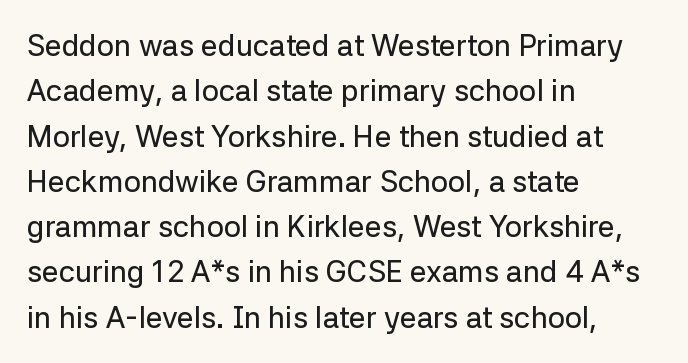
The image shows 30 px sans-serif type, upright; set left-aligned, normal line spacing (1.51x), normal letter spacing, not underlined; low stroke contrast and a medium x-height.
